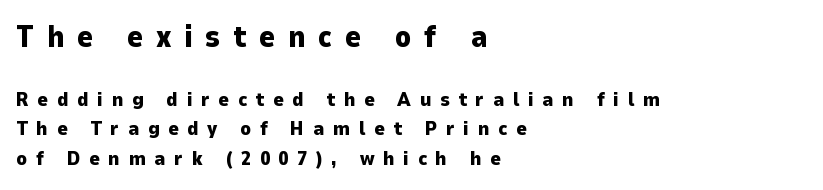
Q: Is the text bold? A: Yes.
Q: Is the text italic (slanted)? A: No, it is upright.
Q: Is the typeface a serif or a sans-serif typeface? A: Sans-serif.
Q: Is the text underlined? A: No.
Q: How is the paragraph aligned? A: Left-aligned.
Q: Is the spacing between letters normal or unusually wide? A: Unusually wide.
Q: Is the spacing between lines tight, normal or loose? A: Normal.
Q: Which block of text is set in a larger size, the first (top) or the second (bottom)? A: The first (top) one.
Q: Width (condensed, normal, or wide)? A: Normal.
Q: Stroke contrast? A: Low.
Q: x-height? A: Medium.
Q: Monospaced? A: No.
